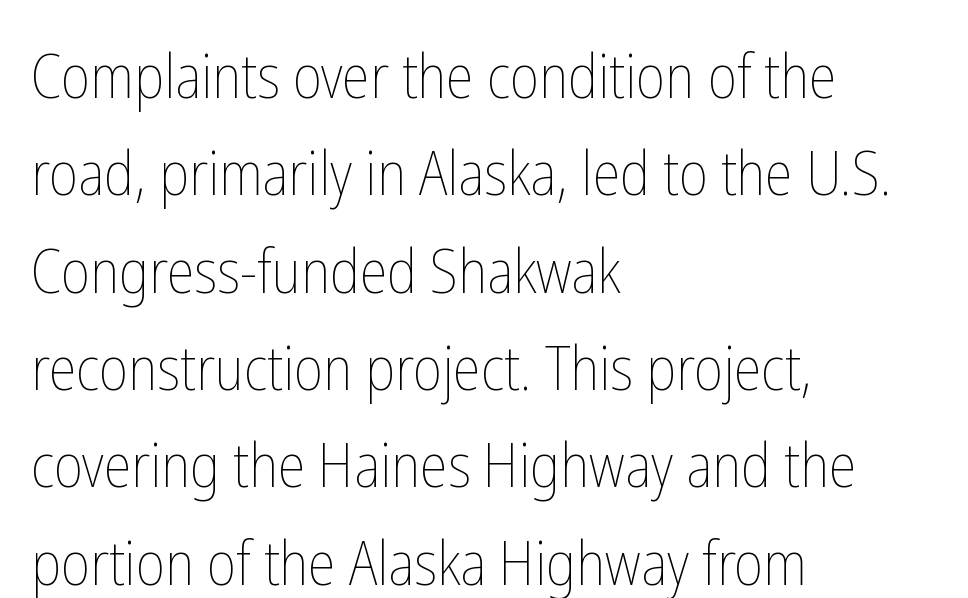
The image shows 62 px thin, condensed type, upright; set left-aligned, normal line spacing (1.57x), normal letter spacing, not underlined; low stroke contrast and a medium x-height.
